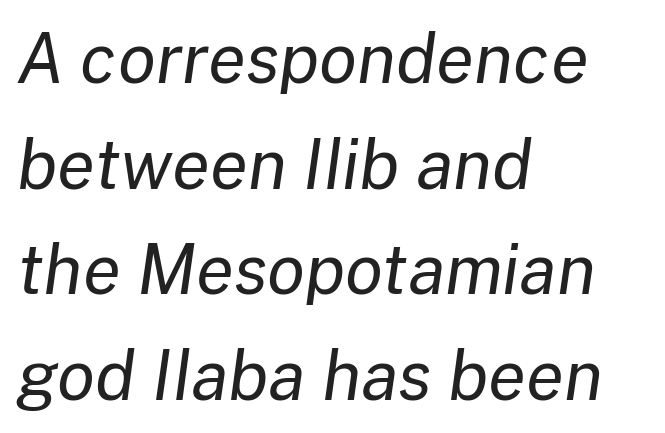
{"italic": "yes", "lean": "right", "slant_degrees": 8, "bold": "no", "weight": "regular", "width": "normal", "stroke_contrast": "low", "x_height": "medium", "monospaced": "no", "underline": "no", "align": "left", "line_spacing": "normal", "line_spacing_ratio": 1.53, "letter_spacing": "normal", "letter_spacing_em": 0.0, "glyph_px": 69}
